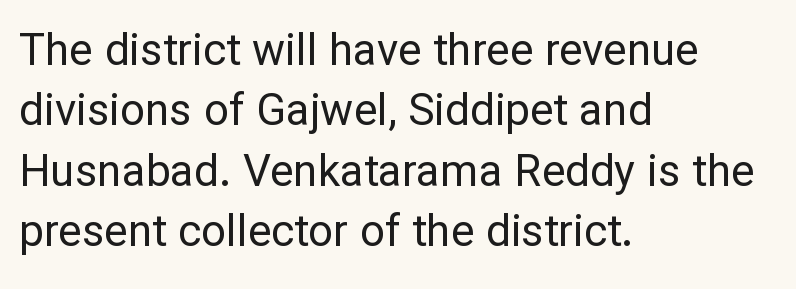
Q: Is the text bold? A: No.
Q: Is the text italic (slanted)? A: No, it is upright.
Q: Is the typeface a serif or a sans-serif typeface? A: Sans-serif.
Q: Is the text underlined? A: No.
Q: How is the paragraph aligned? A: Left-aligned.
Q: Is the spacing between letters normal or unusually wide? A: Normal.
Q: Is the spacing between lines tight, normal or loose? A: Normal.
Q: Width (condensed, normal, or wide)? A: Normal.
Q: Stroke contrast? A: Low.
Q: x-height? A: Medium.
Q: Monospaced? A: No.
